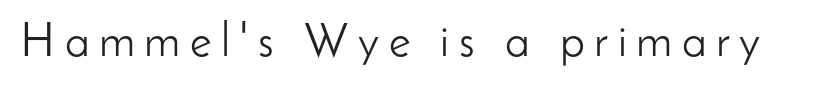
Stroke terminals: plain, sans-serif. Spacing between characters has been opened up far beyond the box default. The passage shown is typed in a proportional face where columns would drift. This is roman type, the default non-slanted kind. Weight: regular or lighter.
